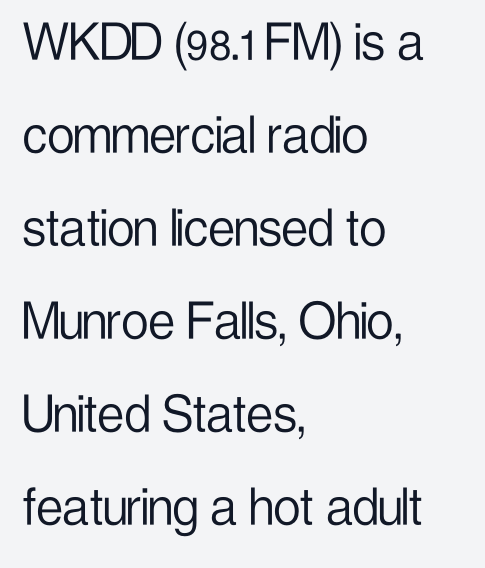
Q: Is the text bold? A: No.
Q: Is the text italic (slanted)? A: No, it is upright.
Q: Is the typeface a serif or a sans-serif typeface? A: Sans-serif.
Q: Is the text underlined? A: No.
Q: How is the paragraph aligned? A: Left-aligned.
Q: Is the spacing between letters normal or unusually wide? A: Normal.
Q: Is the spacing between lines tight, normal or loose? A: Normal.
Q: Width (condensed, normal, or wide)? A: Condensed.
Q: Stroke contrast? A: Low.
Q: x-height? A: Medium.
Q: Monospaced? A: No.
